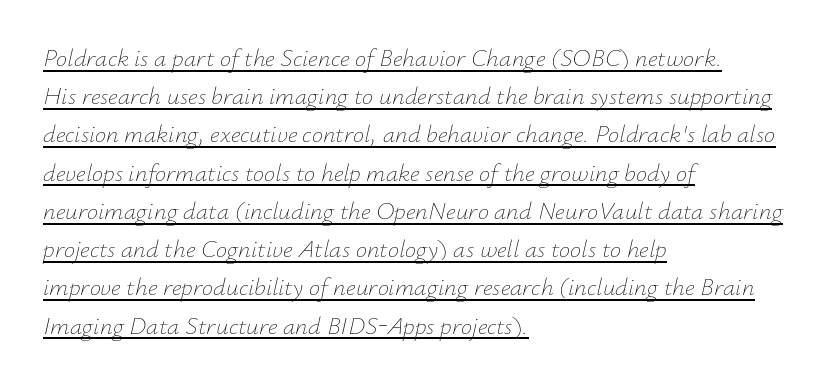
This sample is left-justified, so line endings fall wherever the words run out. In terms of posture, this sample is oblique. There is no visible air inserted between adjacent glyphs. The rendered words wear a rule along their underside.
